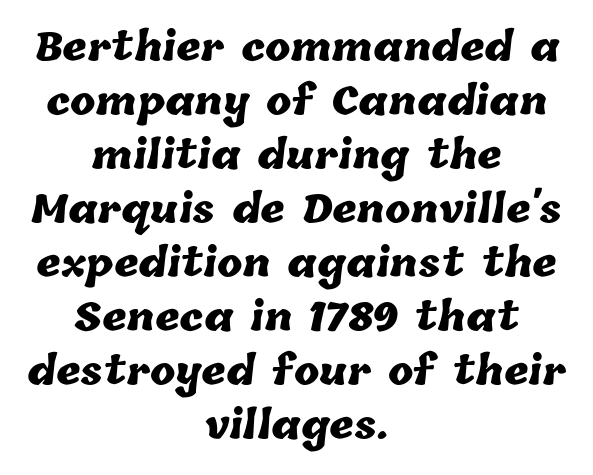
The image shows 38 px heavy type; set centered, normal line spacing (1.42x), normal letter spacing, not underlined; low stroke contrast and a medium x-height.
